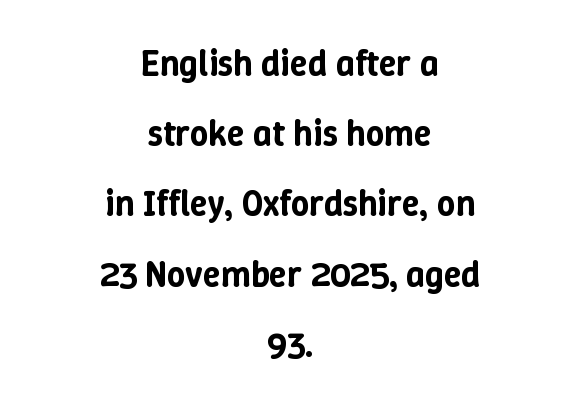
Q: Is the text italic (slanted)? A: No, it is upright.
Q: Is the text underlined? A: No.
Q: How is the paragraph aligned? A: Centered.
Q: Is the spacing between letters normal or unusually wide? A: Normal.
Q: Is the spacing between lines tight, normal or loose? A: Loose.
Q: Width (condensed, normal, or wide)? A: Normal.
Q: Stroke contrast? A: Low.
Q: x-height? A: Medium.
Q: Monospaced? A: No.
